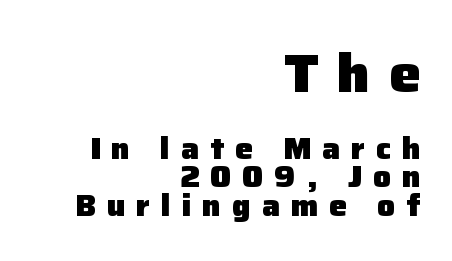
The image shows 53 px heavy sans-serif type, upright; set right-aligned, tight line spacing (0.95x), unusually wide letter spacing (+0.36 em), not underlined; the first (top) block is 1.77x larger; low stroke contrast and a medium x-height.
